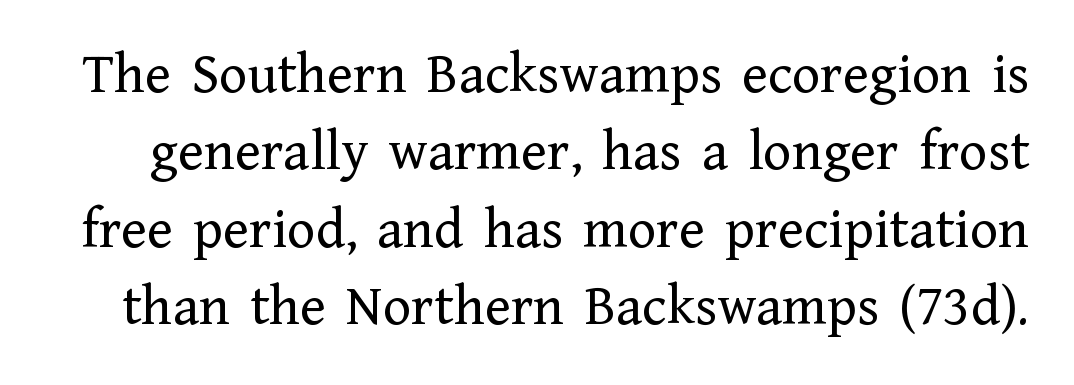
Q: Is the text bold? A: No.
Q: Is the text italic (slanted)? A: No, it is upright.
Q: Is the typeface a serif or a sans-serif typeface? A: Serif.
Q: Is the text underlined? A: No.
Q: Is the spacing between letters normal or unusually wide? A: Normal.
Q: Is the spacing between lines tight, normal or loose? A: Normal.
Q: Width (condensed, normal, or wide)? A: Normal.
Q: Stroke contrast? A: Low.
Q: x-height? A: Medium.
Q: Monospaced? A: No.
